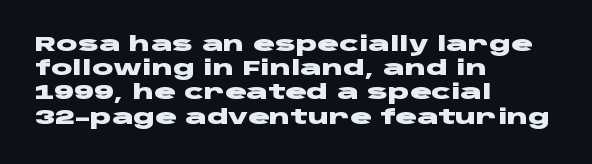
The image shows 20 px bold type, upright; set left-aligned, line spacing 1.21x, normal letter spacing, not underlined.
